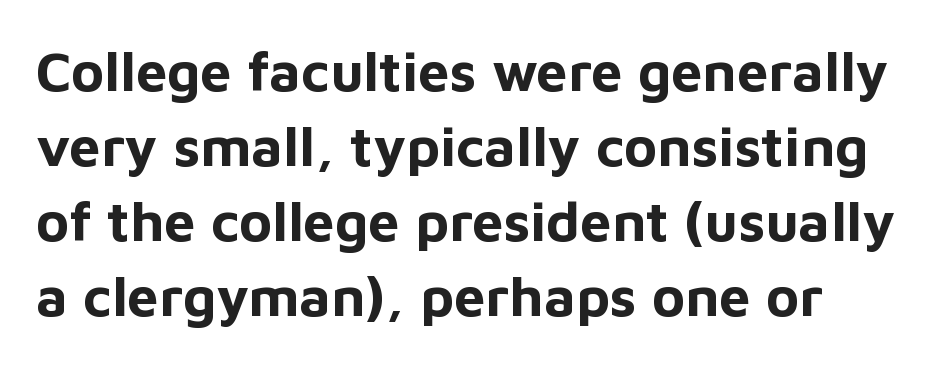
The image shows 56 px bold sans-serif type, upright; set normal line spacing (1.34x), normal letter spacing, not underlined; low stroke contrast and a medium x-height.
